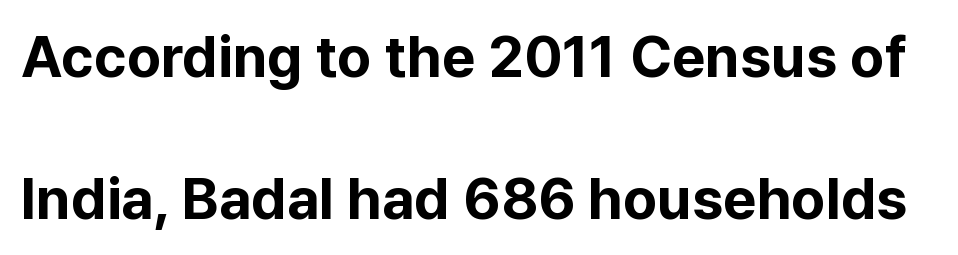
The image shows 58 px bold sans-serif type, upright; set loose line spacing (2.45x), normal letter spacing, not underlined; low stroke contrast and a medium x-height.
